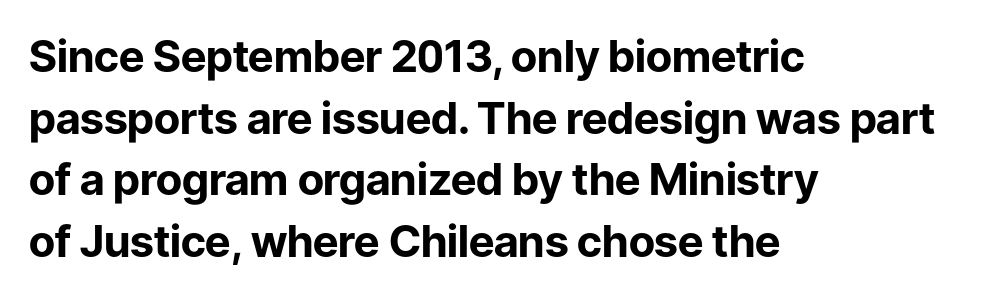
The image shows 44 px bold sans-serif type, upright; set left-aligned, normal line spacing (1.4x), normal letter spacing, not underlined; low stroke contrast and a medium x-height.
